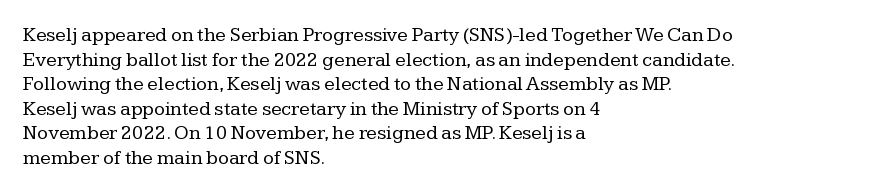
Q: Is the text bold? A: No.
Q: Is the text italic (slanted)? A: No, it is upright.
Q: Is the text underlined? A: No.
Q: How is the paragraph aligned? A: Left-aligned.
Q: Is the spacing between letters normal or unusually wide? A: Normal.
